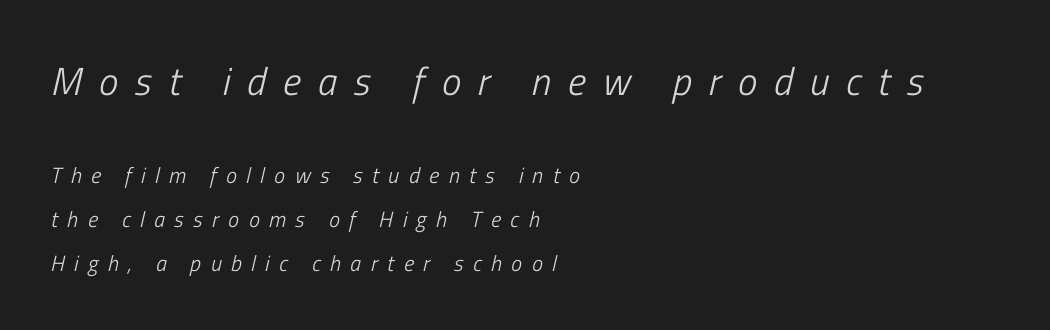
The image shows 39 px light, condensed type, italic (leaning right); set left-aligned, loose line spacing (1.98x), unusually wide letter spacing (+0.43 em), not underlined; the first (top) block is 1.77x larger; low stroke contrast and a medium x-height.
